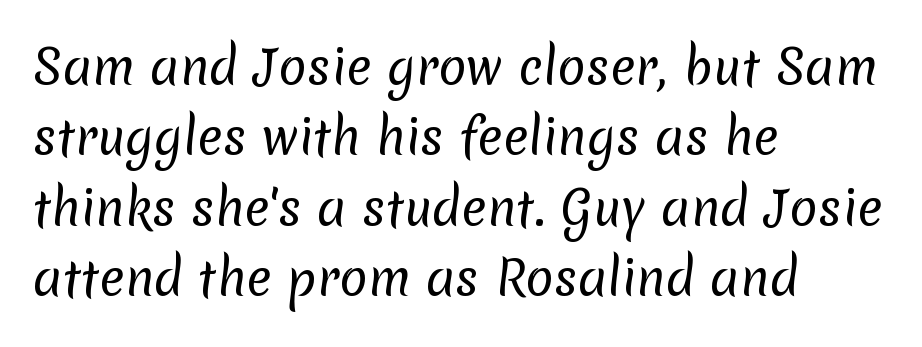
Q: Is the text bold? A: No.
Q: Is the typeface a serif or a sans-serif typeface? A: Sans-serif.
Q: Is the text underlined? A: No.
Q: How is the paragraph aligned? A: Left-aligned.
Q: Is the spacing between letters normal or unusually wide? A: Normal.
Q: Is the spacing between lines tight, normal or loose? A: Normal.
Q: Width (condensed, normal, or wide)? A: Normal.
Q: Stroke contrast? A: Low.
Q: x-height? A: Medium.
Q: Monospaced? A: No.
